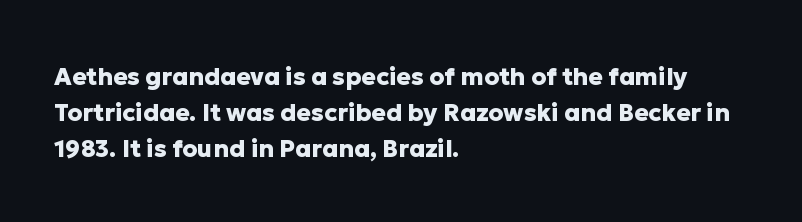
Q: Is the text bold? A: Yes.
Q: Is the text italic (slanted)? A: No, it is upright.
Q: Is the text underlined? A: No.
Q: How is the paragraph aligned? A: Left-aligned.
Q: Is the spacing between letters normal or unusually wide? A: Normal.
Q: Is the spacing between lines tight, normal or loose? A: Normal.
